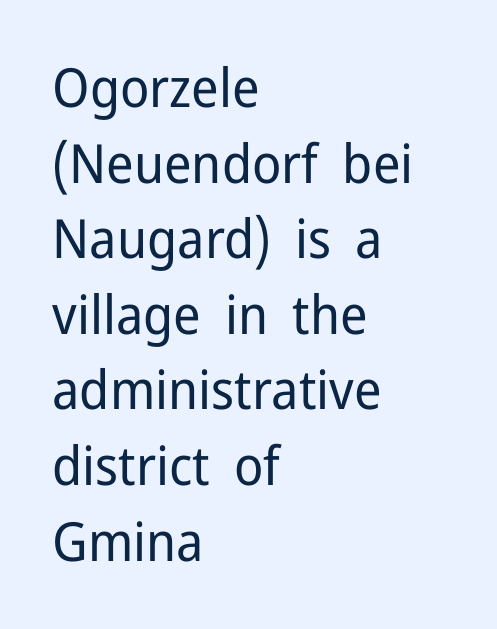
{"serif": "no", "italic": "no", "bold": "no", "weight": "regular", "width": "normal", "stroke_contrast": "low", "x_height": "medium", "monospaced": "no", "underline": "no", "align": "left", "line_spacing": "normal", "line_spacing_ratio": 1.4, "letter_spacing": "normal", "letter_spacing_em": 0.0, "glyph_px": 54}
